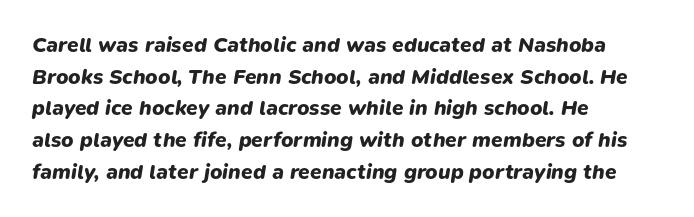
{"italic": "yes", "lean": "right", "slant_degrees": 9, "bold": "yes", "underline": "no", "align": "left", "line_spacing": "normal", "line_spacing_ratio": 1.51, "letter_spacing": "normal", "letter_spacing_em": 0.0, "glyph_px": 21}
